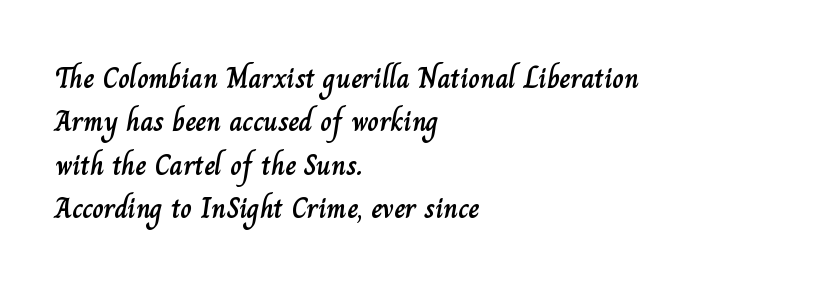
{"width": "normal", "stroke_contrast": "low", "x_height": "small", "monospaced": "no", "underline": "no", "align": "left", "line_spacing": "normal", "line_spacing_ratio": 1.5, "letter_spacing": "normal", "letter_spacing_em": 0.0, "glyph_px": 29}
